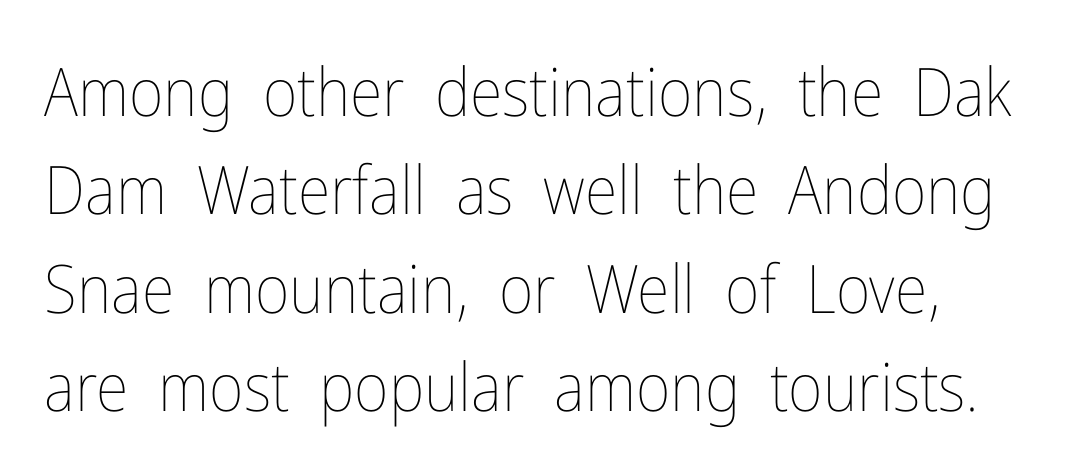
Q: Is the text bold? A: No.
Q: Is the text italic (slanted)? A: No, it is upright.
Q: Is the text underlined? A: No.
Q: Is the spacing between letters normal or unusually wide? A: Normal.
Q: Is the spacing between lines tight, normal or loose? A: Normal.
Q: Width (condensed, normal, or wide)? A: Condensed.
Q: Stroke contrast? A: Low.
Q: x-height? A: Medium.
Q: Monospaced? A: No.
